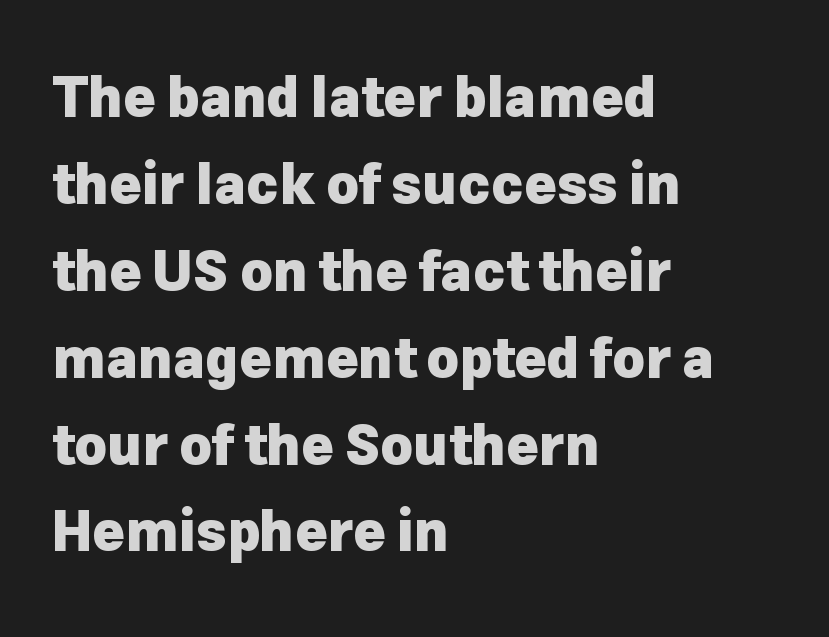
{"serif": "no", "italic": "no", "bold": "yes", "weight": "heavy", "width": "normal", "stroke_contrast": "low", "x_height": "medium", "monospaced": "no", "underline": "no", "align": "left", "line_spacing": "normal", "line_spacing_ratio": 1.58, "letter_spacing": "normal", "letter_spacing_em": 0.0, "glyph_px": 55}
